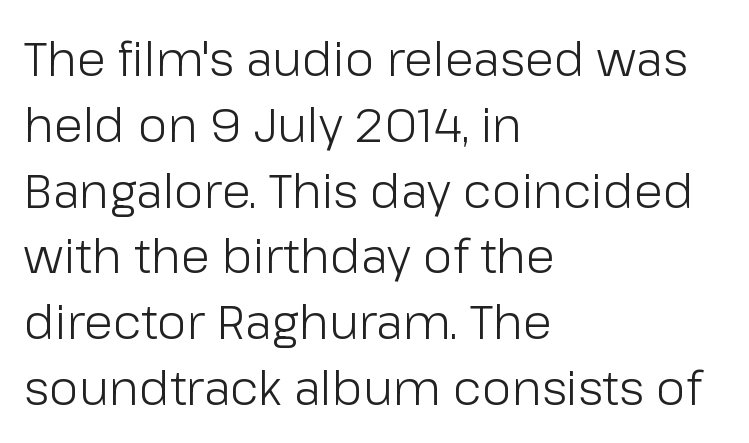
{"serif": "no", "italic": "no", "bold": "no", "weight": "light", "width": "normal", "stroke_contrast": "low", "x_height": "medium", "monospaced": "no", "underline": "no", "align": "left", "line_spacing": "normal", "line_spacing_ratio": 1.37, "letter_spacing": "normal", "letter_spacing_em": 0.0, "glyph_px": 48}
